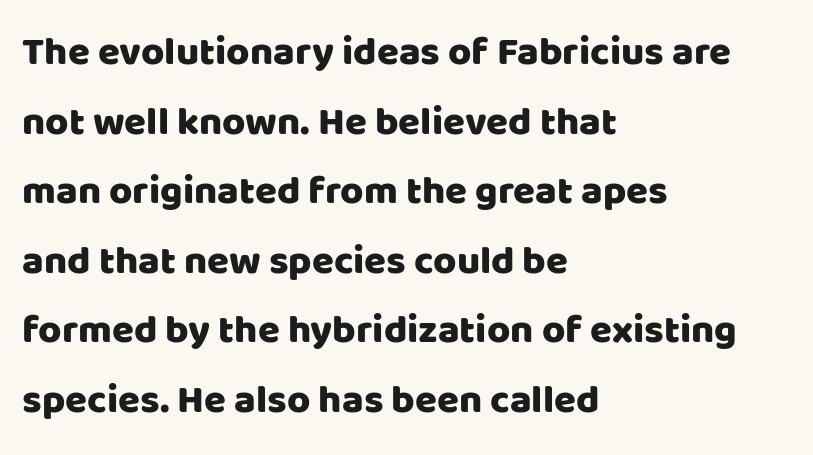
Proportional: the letters do not fall into vertical columns. Type without underlining. Posture: upright roman. The passage is arranged the way most books set body copy — flush left. Compared with typical body copy, the letter spacing here is the same. Unlike a traditional serif, this face leaves its strokes unadorned.
